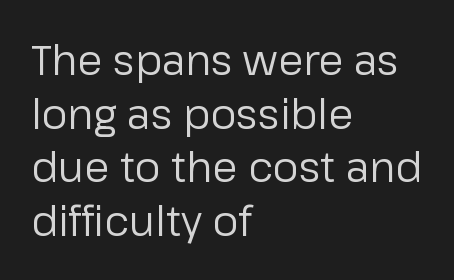
{"serif": "no", "italic": "no", "bold": "no", "weight": "regular", "width": "normal", "stroke_contrast": "low", "x_height": "medium", "monospaced": "no", "underline": "no", "align": "left", "line_spacing": "normal", "line_spacing_ratio": 1.31, "letter_spacing": "normal", "letter_spacing_em": 0.0, "glyph_px": 41}
